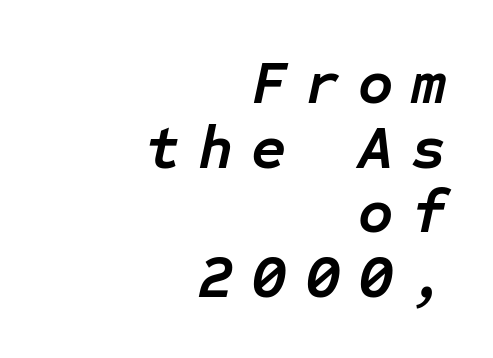
The image shows 61 px semibold type, italic (leaning right), monospaced; set right-aligned, tight line spacing (1.06x), unusually wide letter spacing (+0.29 em), not underlined; low stroke contrast and a medium x-height.
